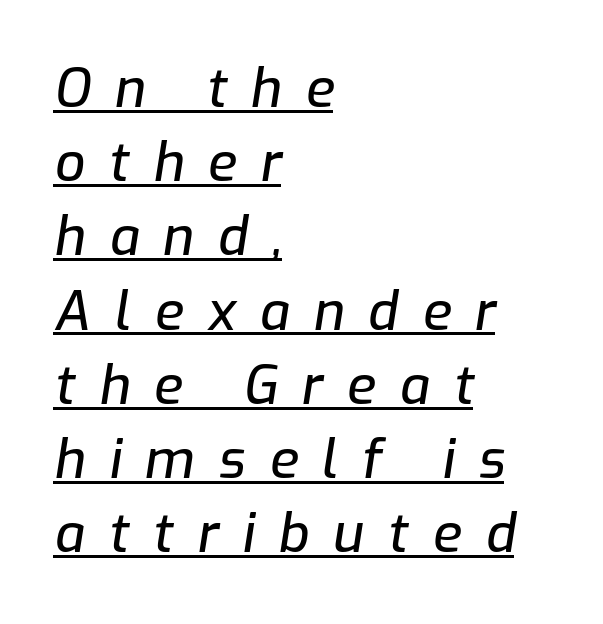
The image shows 53 px text type, italic (leaning right); set left-aligned, normal line spacing (1.4x), unusually wide letter spacing (+0.45 em), underlined; low stroke contrast and a medium x-height.
